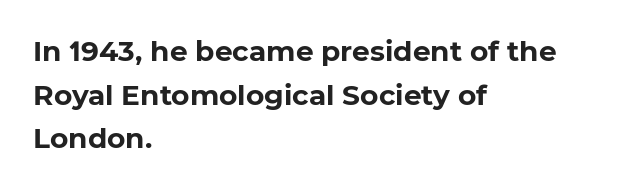
Horizontal alignment here is leftward, the default for most running prose. One glance says typical: line gaps are just what's usual. This sample has the flowing, uneven cadence of proportional lettering. Summary of weight: heavy, a full bold. Check under the words: just untouched page.
